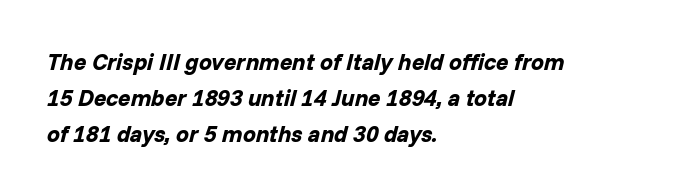
Bold? Absolutely — the strokes are thick and heavy. Compared with a centered layout, this one pins lines to the left instead. A typesetter would mark this as italic. The gap between lines stays unmarked. Each word holds together tightly as a unit, with standard inter-letter gaps. Summary of vertical rhythm: regular, with standard interline spacing.
